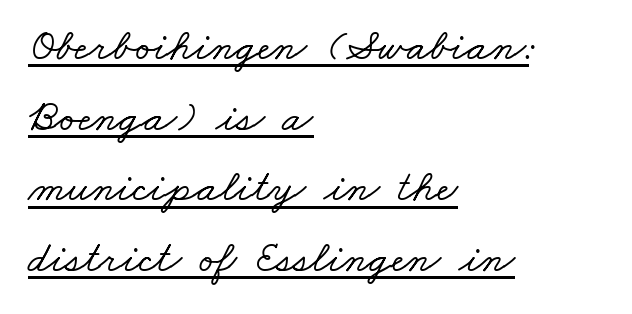
Reading down the block, your eye returns to a fixed left position each line. Underlining? Definitely there. A typesetter would call this leading conventional body-copy spacing. Check where the strokes stop: tiny serifs finish them off. Each letter keeps its own natural width here, so spacing adapts to shape.
